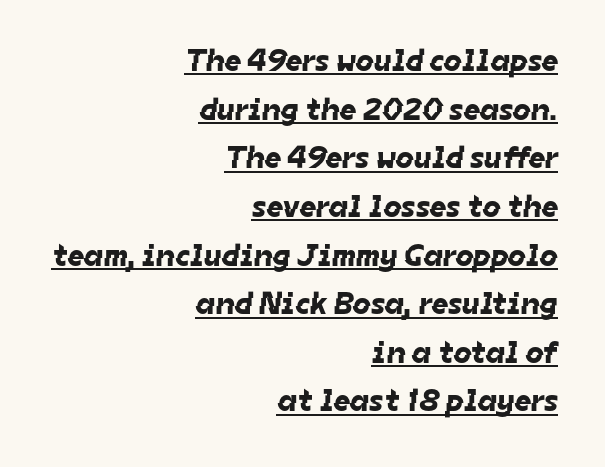
{"serif": "no", "width": "normal", "stroke_contrast": "low", "x_height": "medium", "monospaced": "no", "underline": "yes", "align": "right", "line_spacing": "normal", "line_spacing_ratio": 1.52, "letter_spacing": "normal", "letter_spacing_em": 0.0, "glyph_px": 32}
